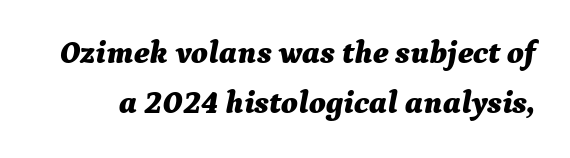
{"italic": "yes", "lean": "right", "slant_degrees": 9, "bold": "yes", "weight": "bold", "width": "normal", "stroke_contrast": "medium", "x_height": "medium", "monospaced": "no", "underline": "no", "line_spacing": "normal", "line_spacing_ratio": 1.57, "letter_spacing": "normal", "letter_spacing_em": 0.0, "glyph_px": 32}
